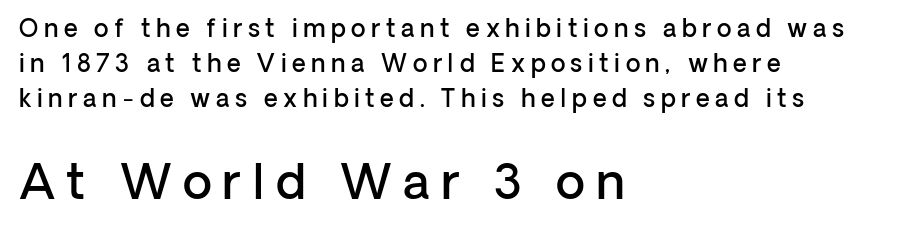
{"serif": "no", "italic": "no", "bold": "semi", "weight": "semibold", "width": "normal", "stroke_contrast": "low", "x_height": "medium", "monospaced": "no", "underline": "no", "align": "left", "line_spacing": "normal", "line_spacing_ratio": 1.46, "letter_spacing": "wide", "letter_spacing_em": 0.23, "larger_block": "second", "size_ratio": 2.0, "glyph_px": 48}
